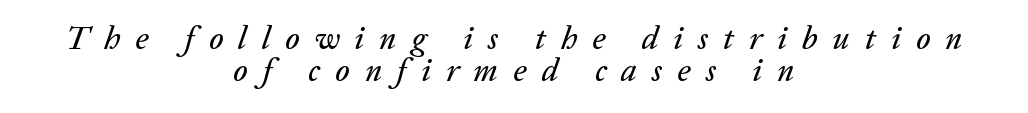
The image shows 32 px text type, italic (leaning right); set centered, tight line spacing (0.99x), unusually wide letter spacing (+0.47 em), not underlined; low stroke contrast and a medium x-height.
